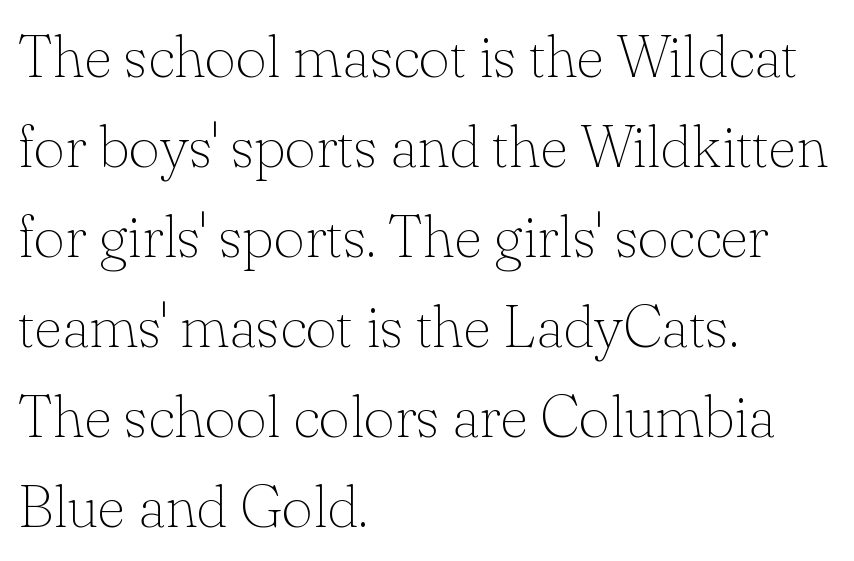
Q: Is the text bold? A: No.
Q: Is the text italic (slanted)? A: No, it is upright.
Q: Is the typeface a serif or a sans-serif typeface? A: Serif.
Q: Is the text underlined? A: No.
Q: How is the paragraph aligned? A: Left-aligned.
Q: Is the spacing between letters normal or unusually wide? A: Normal.
Q: Is the spacing between lines tight, normal or loose? A: Normal.
Q: Width (condensed, normal, or wide)? A: Normal.
Q: Stroke contrast? A: Low.
Q: x-height? A: Small.
Q: Monospaced? A: No.
